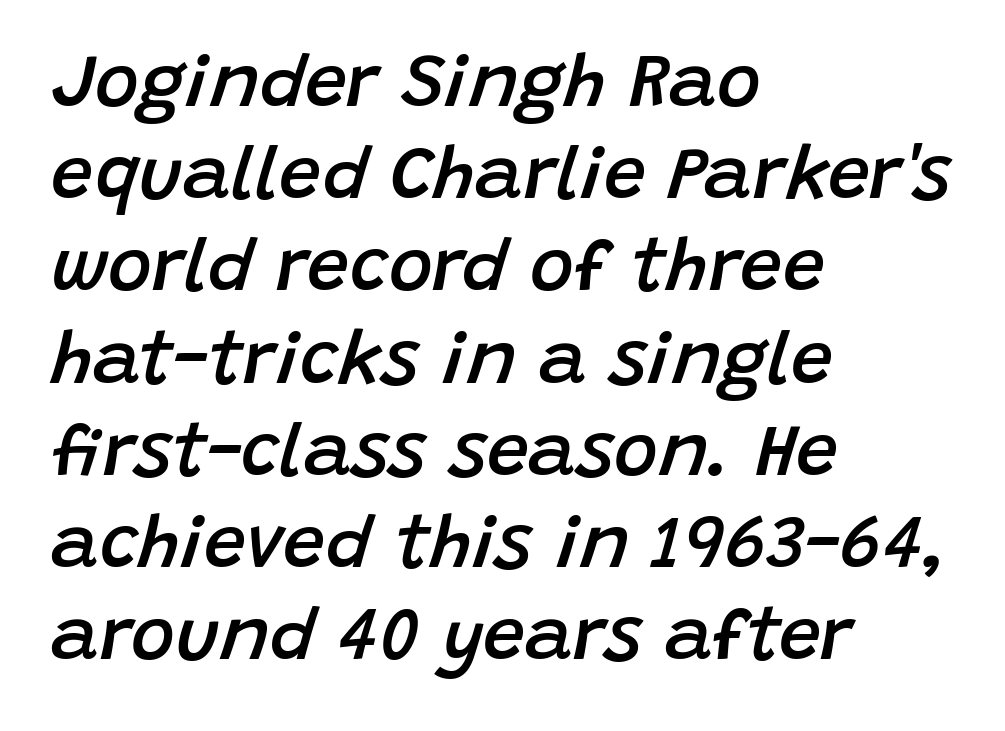
The image shows 75 px semibold type, italic (leaning right); set left-aligned, line spacing 1.23x, normal letter spacing, not underlined; low stroke contrast and a large x-height.
